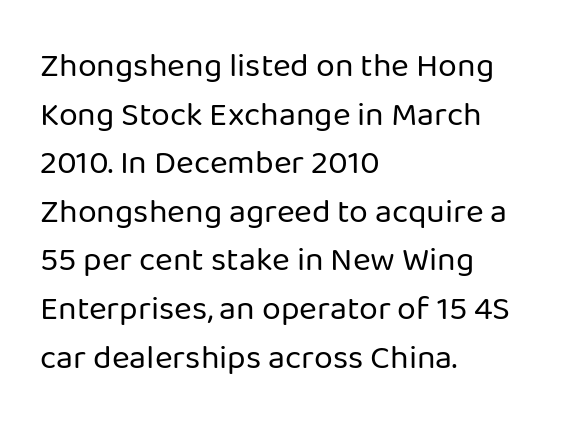
{"serif": "no", "italic": "no", "bold": "no", "weight": "regular", "width": "normal", "stroke_contrast": "low", "x_height": "medium", "monospaced": "no", "underline": "no", "align": "left", "line_spacing": "normal", "line_spacing_ratio": 1.43, "letter_spacing": "normal", "letter_spacing_em": 0.0, "glyph_px": 34}
